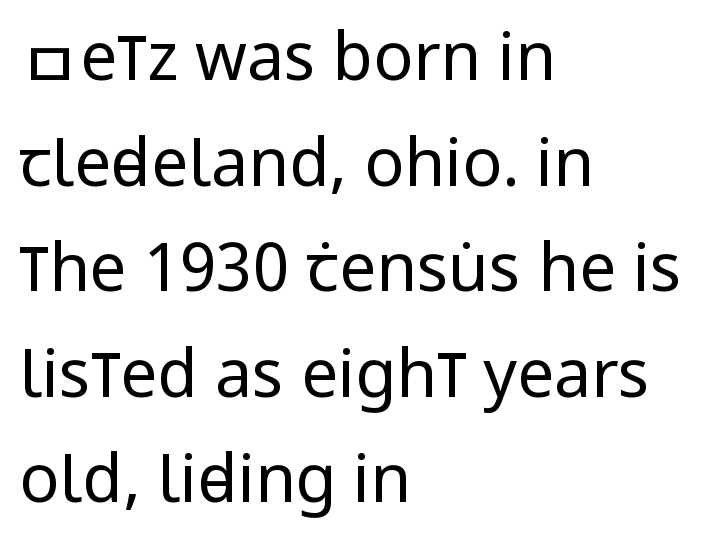
Looks like regular typesetting: each glyph gets only the width it needs. The lettering holds an erect, upright posture throughout. No word sits above an underline. Each letter's strokes conclude bluntly, with no projecting serifs. Alignment: flush left.
